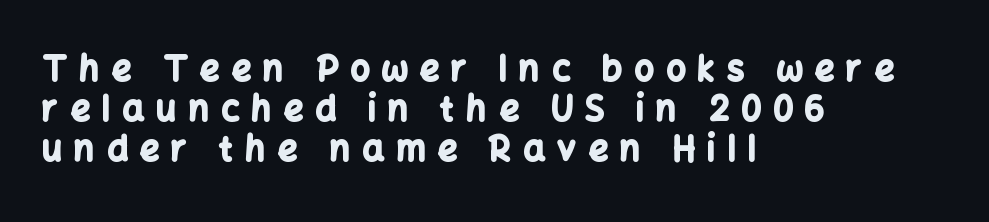
The image shows 34 px bold sans-serif type, upright; set left-aligned, line spacing 1.18x, unusually wide letter spacing (+0.36 em), not underlined; low stroke contrast and a medium x-height.
